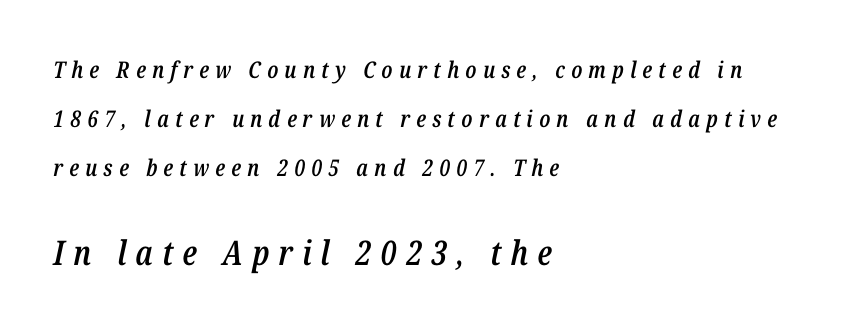
The image shows 34 px semibold, condensed type, italic (leaning right); set left-aligned, loose line spacing (2.14x), unusually wide letter spacing (+0.27 em), not underlined; the second (bottom) block is 1.48x larger; low stroke contrast and a medium x-height.
